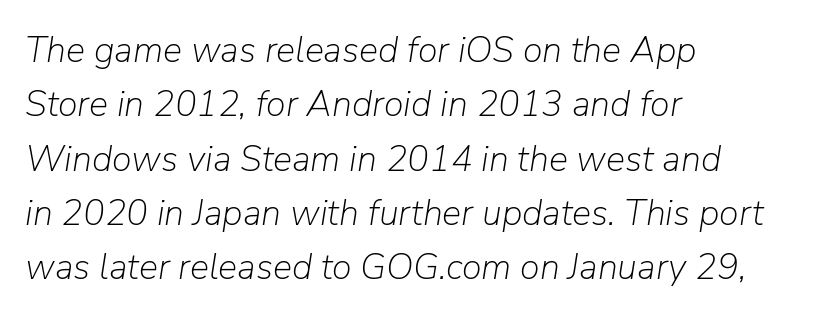
{"italic": "yes", "lean": "right", "slant_degrees": 9, "bold": "no", "weight": "light", "width": "normal", "stroke_contrast": "low", "x_height": "medium", "monospaced": "no", "underline": "no", "align": "left", "line_spacing": "normal", "line_spacing_ratio": 1.51, "letter_spacing": "normal", "letter_spacing_em": 0.0, "glyph_px": 36}
